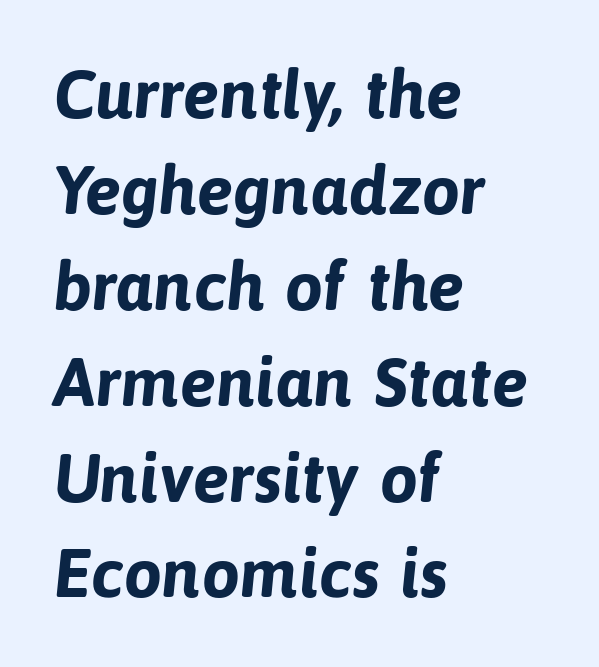
Q: Is the text bold? A: Yes.
Q: Is the typeface a serif or a sans-serif typeface? A: Sans-serif.
Q: Is the text underlined? A: No.
Q: How is the paragraph aligned? A: Left-aligned.
Q: Is the spacing between letters normal or unusually wide? A: Normal.
Q: Is the spacing between lines tight, normal or loose? A: Normal.
Q: Width (condensed, normal, or wide)? A: Normal.
Q: Stroke contrast? A: Low.
Q: x-height? A: Medium.
Q: Monospaced? A: No.
